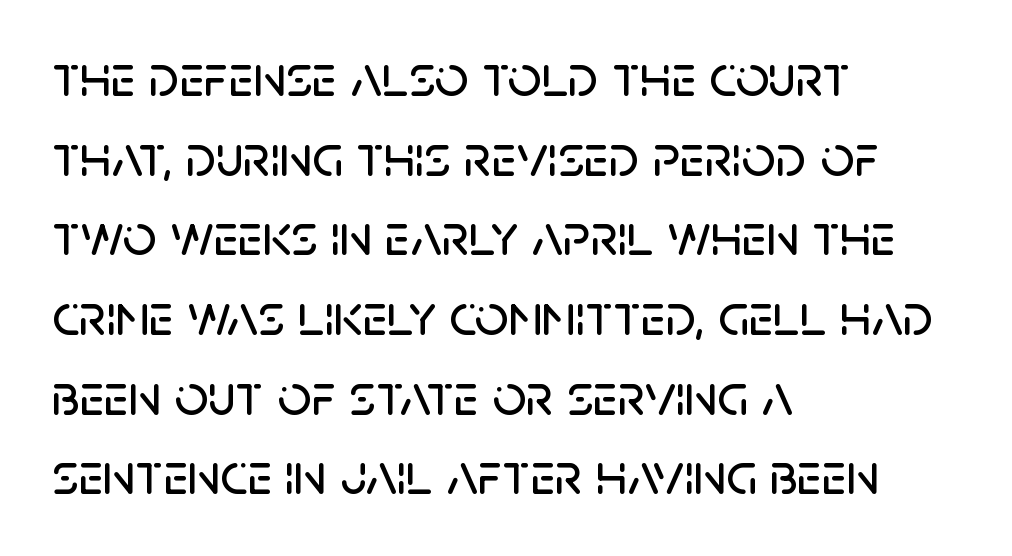
The vertical gap from one line to the next is medium. Left-aligned paragraph, ragged on the right. Typographically, this falls in the sans-serif category. Compared with typical body copy, the letter spacing here is the same. The string is rendered with underlining switched off. Do the characters align in a grid? No, the font is proportional.
